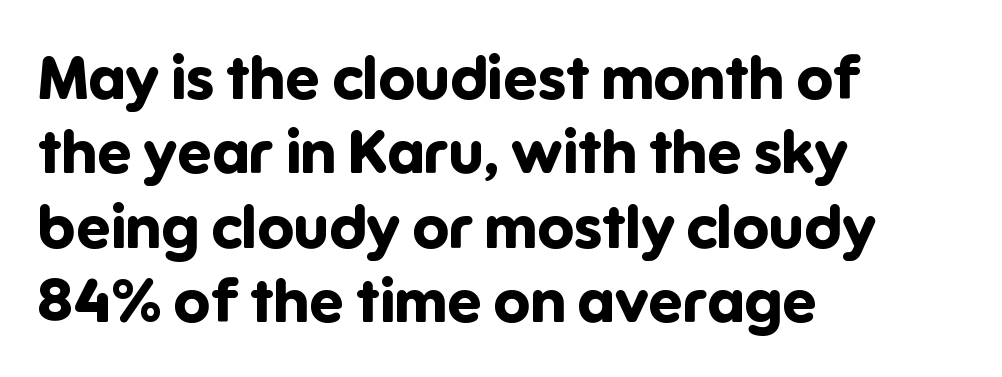
Q: Is the text bold? A: Yes.
Q: Is the text italic (slanted)? A: No, it is upright.
Q: Is the typeface a serif or a sans-serif typeface? A: Sans-serif.
Q: Is the text underlined? A: No.
Q: How is the paragraph aligned? A: Left-aligned.
Q: Is the spacing between letters normal or unusually wide? A: Normal.
Q: Width (condensed, normal, or wide)? A: Normal.
Q: Stroke contrast? A: Low.
Q: x-height? A: Medium.
Q: Monospaced? A: No.
